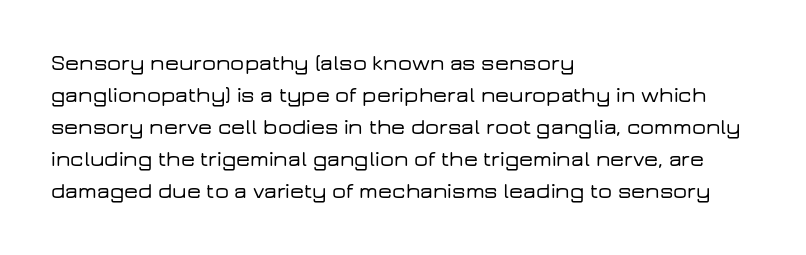
The image shows 22 px text type, upright; set left-aligned, normal line spacing (1.45x), normal letter spacing, not underlined.
